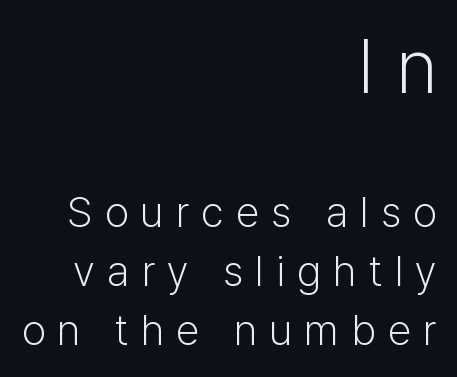
The image shows 76 px light sans-serif type, upright; set right-aligned, normal line spacing (1.38x), unusually wide letter spacing (+0.28 em), not underlined; the first (top) block is 1.77x larger; low stroke contrast and a medium x-height.
